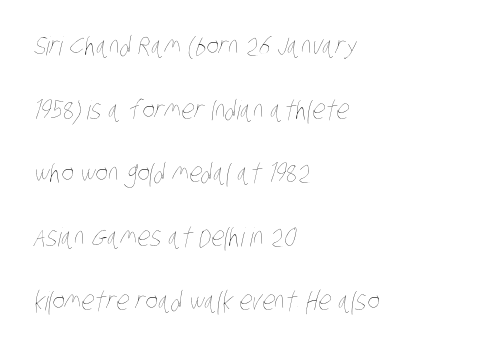
The image shows 26 px text type; set left-aligned, loose line spacing (2.45x), normal letter spacing, not underlined.
